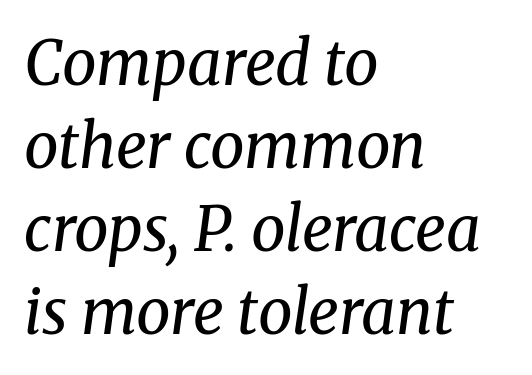
This reads as an unemphasized weight, regular at the heaviest. Little horizontal feet cap the strokes, marking this as serif type. The face used here is proportionally spaced, like ordinary book or web type. Leading: standard. Compared with typical body copy, the letter spacing here is the same. Left-aligned paragraph, ragged on the right.
